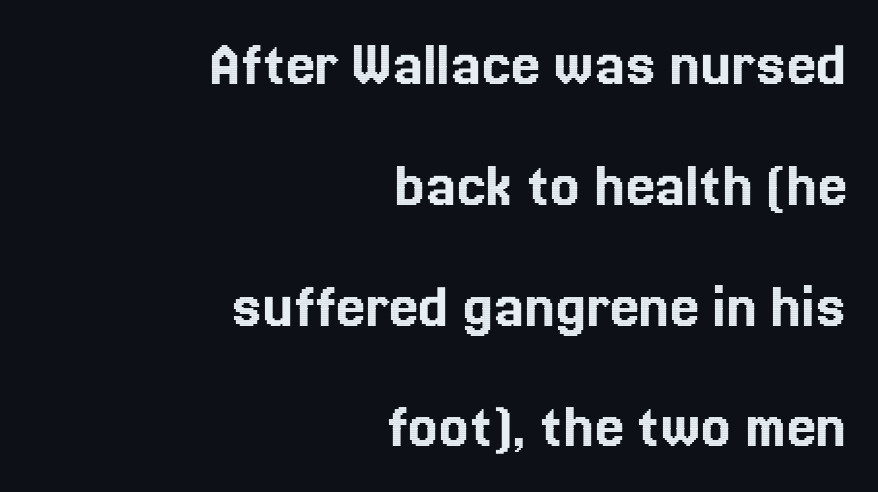
Q: Is the text italic (slanted)? A: No, it is upright.
Q: Is the text underlined? A: No.
Q: How is the paragraph aligned? A: Right-aligned.
Q: Is the spacing between letters normal or unusually wide? A: Normal.
Q: Width (condensed, normal, or wide)? A: Normal.
Q: x-height? A: Medium.
Q: Monospaced? A: No.
